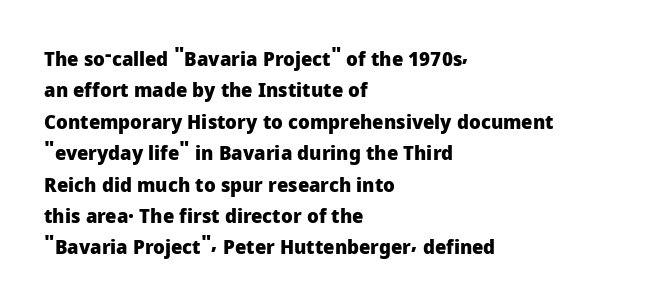
The image shows 20 px bold type, upright; set left-aligned, normal line spacing (1.57x), normal letter spacing, not underlined.
